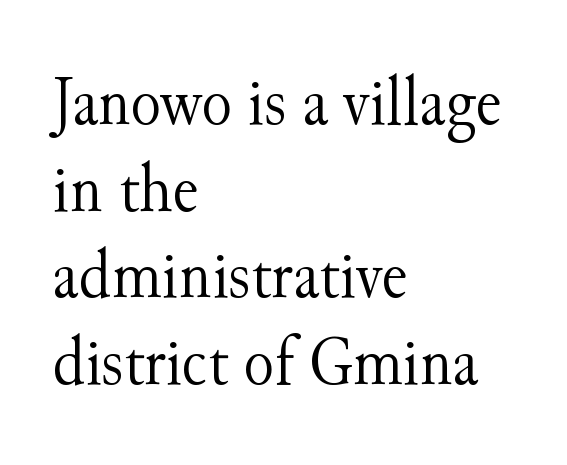
Q: Is the text bold? A: No.
Q: Is the text italic (slanted)? A: No, it is upright.
Q: Is the typeface a serif or a sans-serif typeface? A: Serif.
Q: Is the text underlined? A: No.
Q: How is the paragraph aligned? A: Left-aligned.
Q: Is the spacing between letters normal or unusually wide? A: Normal.
Q: Width (condensed, normal, or wide)? A: Normal.
Q: Stroke contrast? A: Medium.
Q: x-height? A: Small.
Q: Monospaced? A: No.
